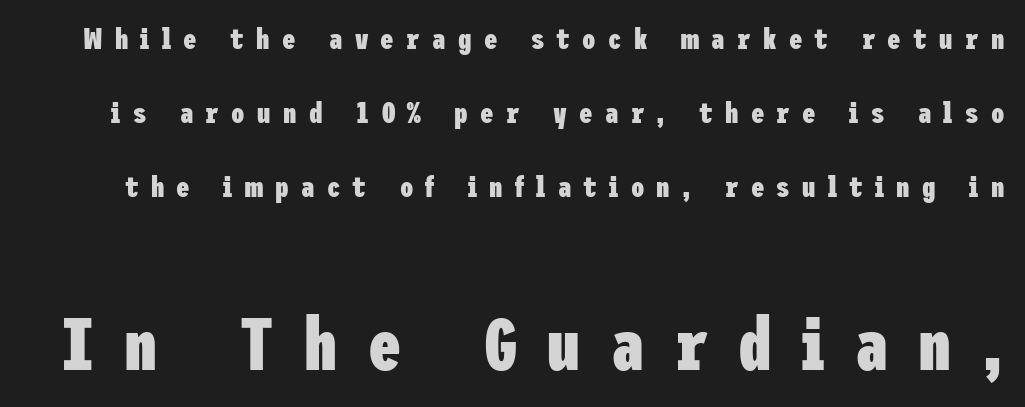
{"serif": "no", "italic": "no", "bold": "yes", "weight": "heavy", "width": "condensed", "stroke_contrast": "low", "x_height": "medium", "underline": "no", "line_spacing": "loose", "line_spacing_ratio": 2.46, "letter_spacing": "wide", "letter_spacing_em": 0.41, "larger_block": "second", "size_ratio": 2.47, "glyph_px": 74}
